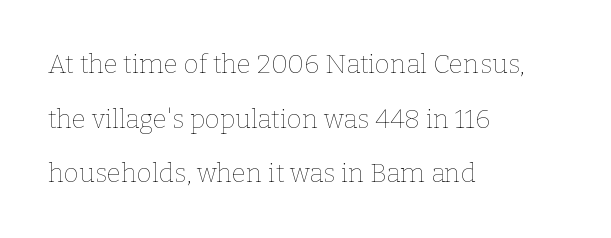
The image shows 26 px text type, upright; set left-aligned, loose line spacing (2.1x), normal letter spacing, not underlined.
